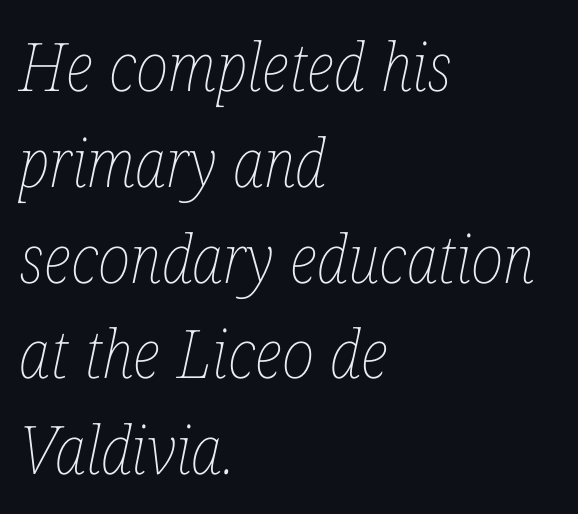
Students, note that the glyphs here touch the page at normal intervals. Visually the block forms a straight wall on the left and a jagged coastline on the right. What's the leading like? Ordinary, nothing unusual. This sample uses an oblique cut, with every glyph tilted off the vertical. Each letter keeps its own natural width here, so spacing adapts to shape.
